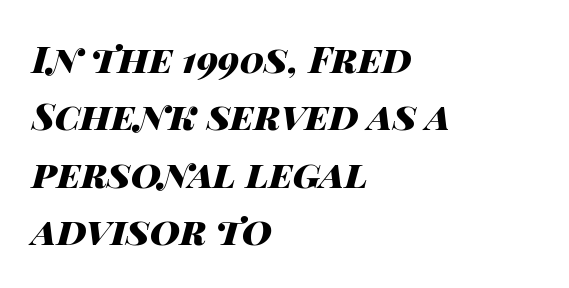
{"italic": "yes", "lean": "right", "slant_degrees": 14, "bold": "yes", "weight": "heavy", "width": "wide", "stroke_contrast": "high", "x_height": "large", "monospaced": "no", "underline": "no", "align": "left", "line_spacing": "normal", "line_spacing_ratio": 1.55, "letter_spacing": "normal", "letter_spacing_em": 0.0, "glyph_px": 37}
